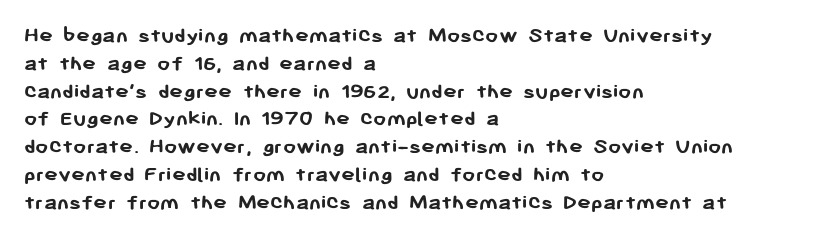
Short and long lines alike share a common starting point at left. Unlike italic type, these characters show no tilt at all. The passage shown is emphatically bold. The face used here is rendered with its standard letterfit. The space beneath each line is pristine and unruled.
